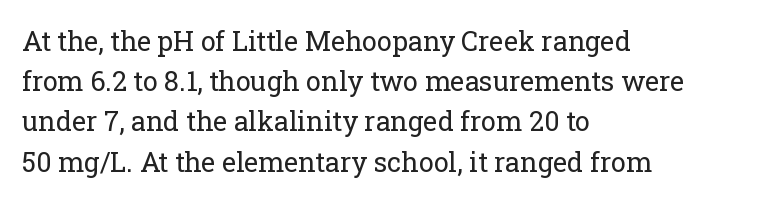
{"italic": "no", "bold": "no", "underline": "no", "align": "left", "line_spacing": "normal", "line_spacing_ratio": 1.49, "letter_spacing": "normal", "letter_spacing_em": 0.0, "glyph_px": 27}
